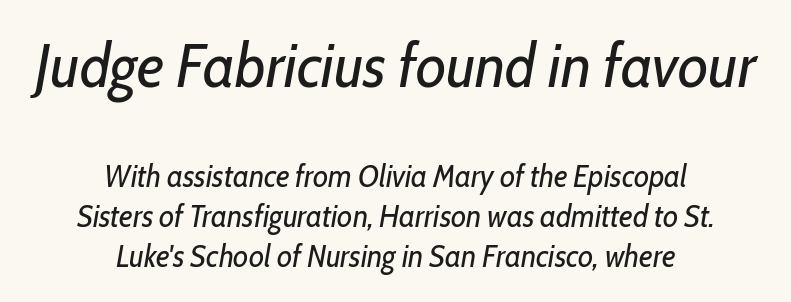
The image shows 62 px regular-weight, condensed type, italic (leaning right); set centered, normal line spacing (1.29x), normal letter spacing, not underlined; the first (top) block is 2.0x larger; low stroke contrast and a medium x-height.
